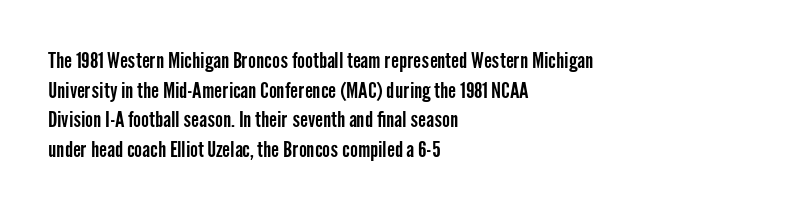
Caption: standard tracking, unaltered. Only glyphs here, with clear space below each row. The line-height multiplier appears to be the usual default. The typography opts for an upright posture over an oblique one. A student would call this left alignment; a typographer would say flush left, rag right.
